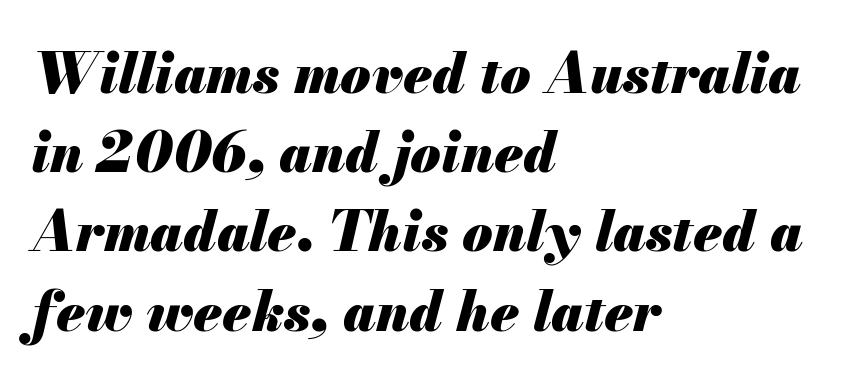
The image shows 55 px heavy type, italic (leaning right); set left-aligned, normal line spacing (1.44x), normal letter spacing, not underlined; medium stroke contrast and a small x-height.
